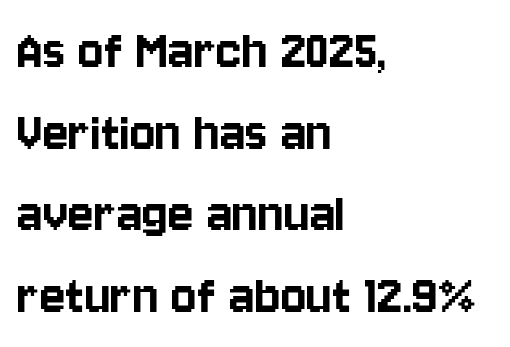
Q: Is the text italic (slanted)? A: No, it is upright.
Q: Is the typeface a serif or a sans-serif typeface? A: Sans-serif.
Q: Is the text underlined? A: No.
Q: How is the paragraph aligned? A: Left-aligned.
Q: Is the spacing between letters normal or unusually wide? A: Normal.
Q: Is the spacing between lines tight, normal or loose? A: Normal.
Q: Width (condensed, normal, or wide)? A: Condensed.
Q: Stroke contrast? A: Low.
Q: x-height? A: Large.
Q: Monospaced? A: No.
